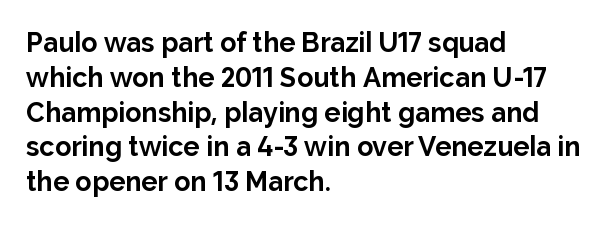
{"italic": "no", "bold": "yes", "underline": "no", "align": "left", "line_spacing": "normal", "line_spacing_ratio": 1.29, "letter_spacing": "normal", "letter_spacing_em": 0.0, "glyph_px": 27}
